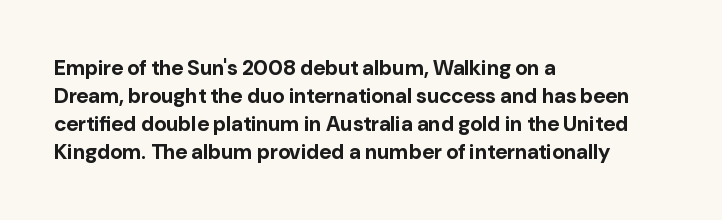
{"italic": "no", "bold": "yes", "underline": "no", "align": "left", "line_spacing": "normal", "line_spacing_ratio": 1.33, "letter_spacing": "normal", "letter_spacing_em": 0.0, "glyph_px": 21}
